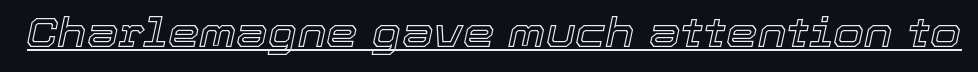
{"italic": "yes", "lean": "right", "slant_degrees": 12, "width": "normal", "x_height": "medium", "monospaced": "no", "underline": "yes", "letter_spacing": "normal", "letter_spacing_em": 0.0, "glyph_px": 40}
